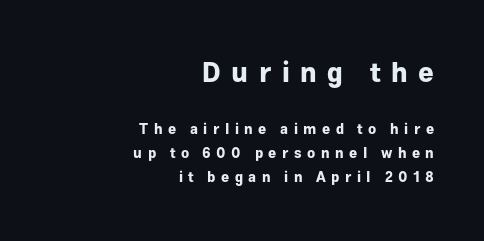
Weight check: bold — yes, fully. Casual observation: everything's shoved over to the right. Scale decreases going downward across the two blocks. Ascenders rise straight up at ninety degrees. The gaps between neighbouring characters are conspicuously large. Reading down the column, the eye jumps a familiar distance to each next line.
